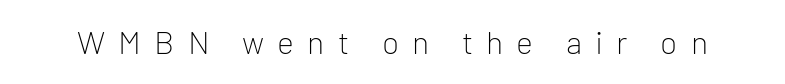
Q: Is the text bold? A: No.
Q: Is the text italic (slanted)? A: No, it is upright.
Q: Is the typeface a serif or a sans-serif typeface? A: Sans-serif.
Q: Is the text underlined? A: No.
Q: Is the spacing between letters normal or unusually wide? A: Unusually wide.
Q: Width (condensed, normal, or wide)? A: Normal.
Q: Stroke contrast? A: Low.
Q: x-height? A: Medium.
Q: Monospaced? A: No.
